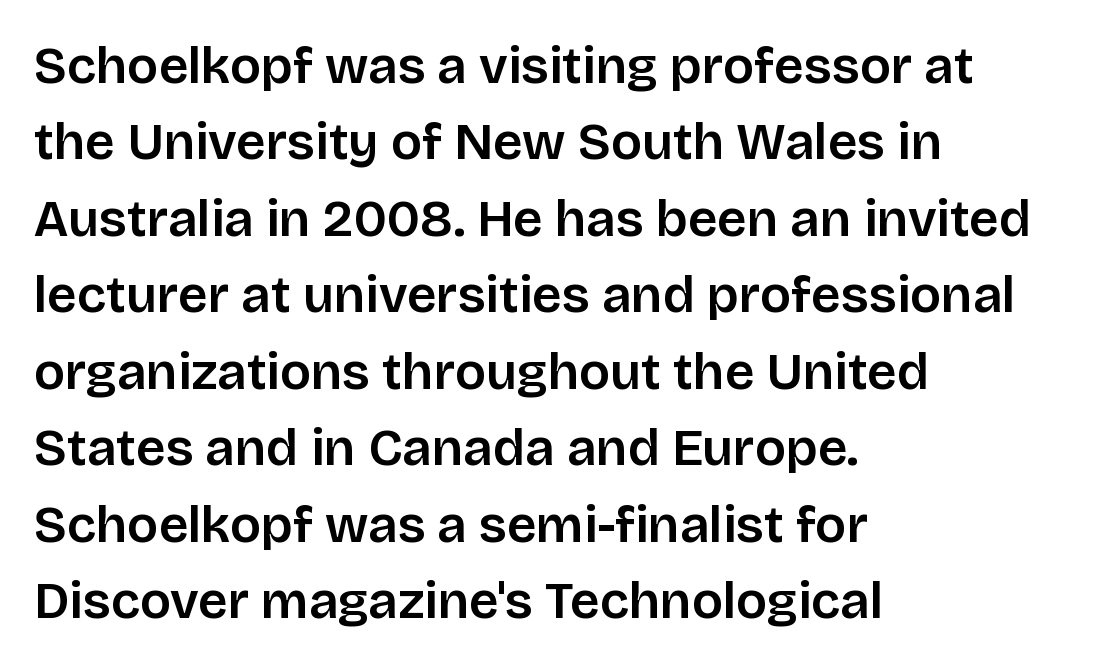
{"serif": "no", "italic": "no", "bold": "semi", "weight": "semibold", "width": "normal", "stroke_contrast": "low", "x_height": "large", "monospaced": "no", "underline": "no", "align": "left", "line_spacing": "normal", "line_spacing_ratio": 1.47, "letter_spacing": "normal", "letter_spacing_em": 0.0, "glyph_px": 52}
